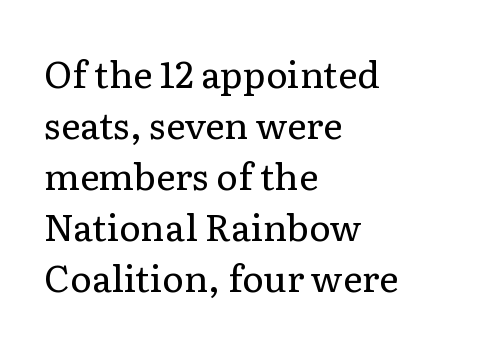
Q: Is the text bold? A: No.
Q: Is the text italic (slanted)? A: No, it is upright.
Q: Is the typeface a serif or a sans-serif typeface? A: Serif.
Q: Is the text underlined? A: No.
Q: How is the paragraph aligned? A: Left-aligned.
Q: Is the spacing between letters normal or unusually wide? A: Normal.
Q: Is the spacing between lines tight, normal or loose? A: Normal.
Q: Width (condensed, normal, or wide)? A: Normal.
Q: Stroke contrast? A: Low.
Q: x-height? A: Medium.
Q: Monospaced? A: No.
